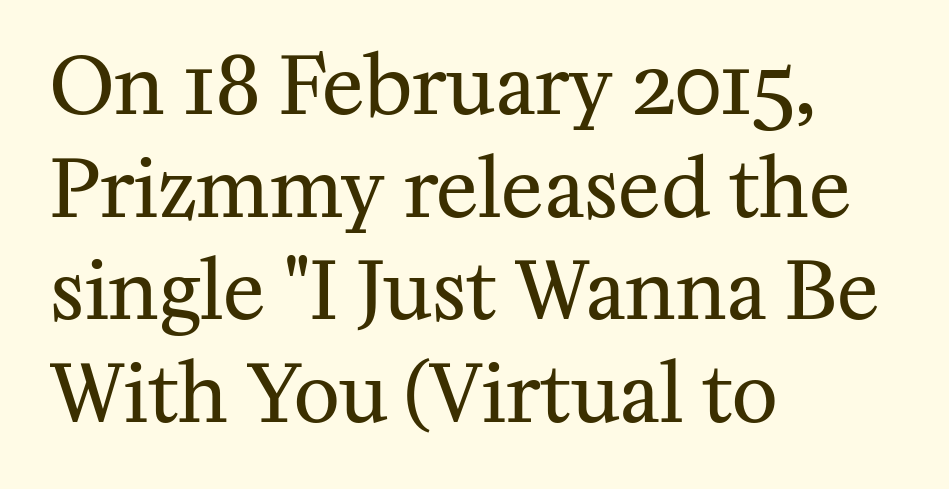
Q: Is the text bold? A: No.
Q: Is the text italic (slanted)? A: No, it is upright.
Q: Is the typeface a serif or a sans-serif typeface? A: Serif.
Q: Is the text underlined? A: No.
Q: How is the paragraph aligned? A: Left-aligned.
Q: Is the spacing between letters normal or unusually wide? A: Normal.
Q: Is the spacing between lines tight, normal or loose? A: Normal.
Q: Width (condensed, normal, or wide)? A: Normal.
Q: Stroke contrast? A: Medium.
Q: x-height? A: Medium.
Q: Monospaced? A: No.
